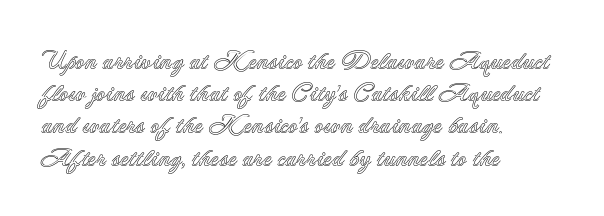
{"underline": "no", "align": "left", "line_spacing": "normal", "line_spacing_ratio": 1.29, "letter_spacing": "normal", "letter_spacing_em": 0.0, "glyph_px": 25}
